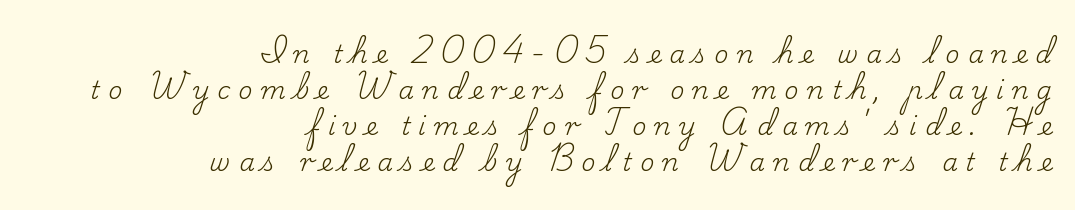
Leading: standard. The text block is weighted toward the right margin, trailing off unevenly leftward. Each word looks stretched out because of the extra space between its letters. The font is comparable to plain body text, perhaps lighter.
